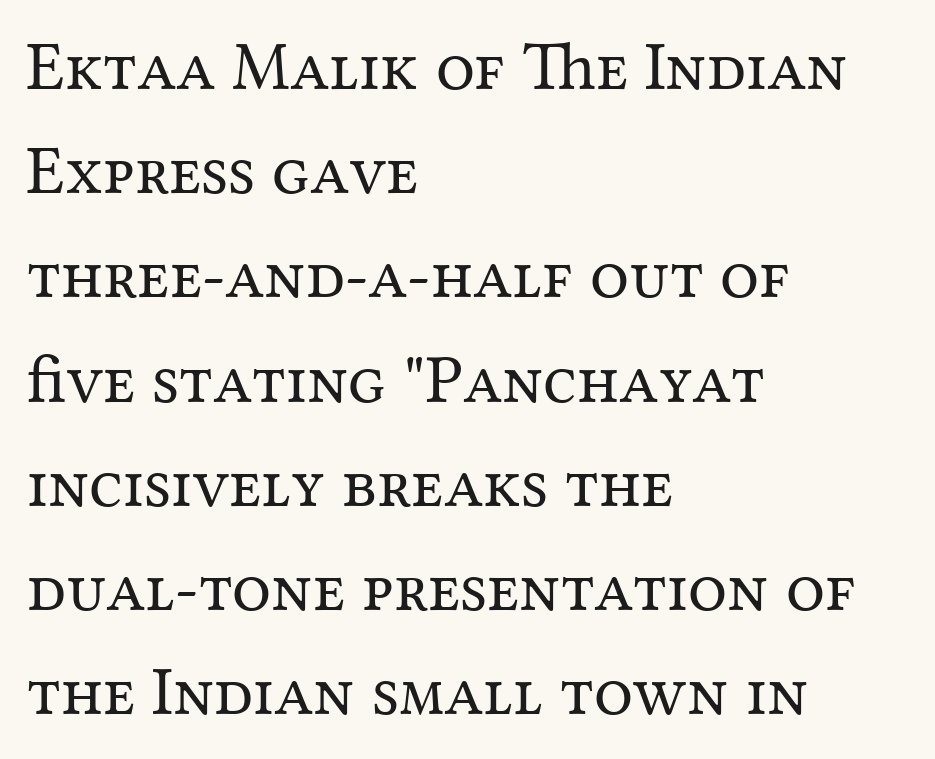
Does the leading feel generous? No, just average. The letters advance in unequal steps, a hallmark of proportional type. Serifs: yes, visible at the terminals of the letterforms. The typeface has the unassuming heft of standard copy or less. This sample is left-justified, so line endings fall wherever the words run out.
